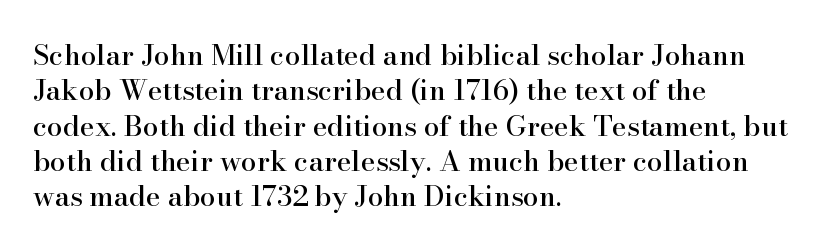
Q: Is the text italic (slanted)? A: No, it is upright.
Q: Is the typeface a serif or a sans-serif typeface? A: Serif.
Q: Is the text underlined? A: No.
Q: How is the paragraph aligned? A: Left-aligned.
Q: Is the spacing between letters normal or unusually wide? A: Normal.
Q: Is the spacing between lines tight, normal or loose? A: Normal.
Q: Width (condensed, normal, or wide)? A: Normal.
Q: Stroke contrast? A: High.
Q: x-height? A: Small.
Q: Monospaced? A: No.
